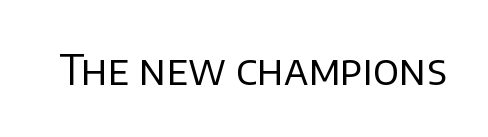
Weight: not bold — regular or lighter. Each letter keeps its own natural width here, so spacing adapts to shape. This rendering employs a face without finishing strokes, i.e., a sans-serif. Designer's note — italics off, roman on.
